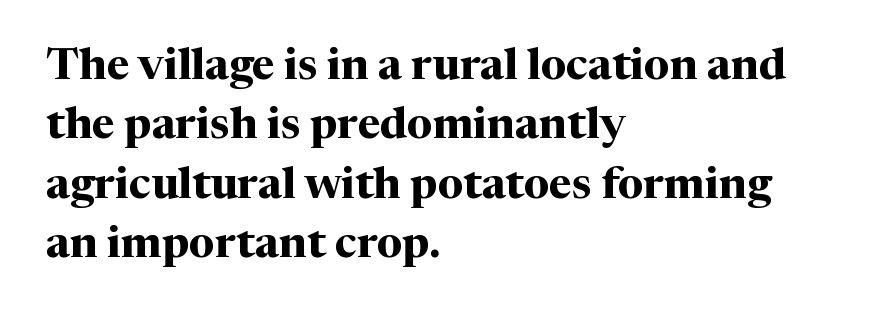
Where is the straight margin? On the left. Underlining? Definitely not there. Letter spacing: default. The rendering shows small feet on the letterforms — a serif design. Is the type bold? Yes — the strokes are clearly thick and heavy.
